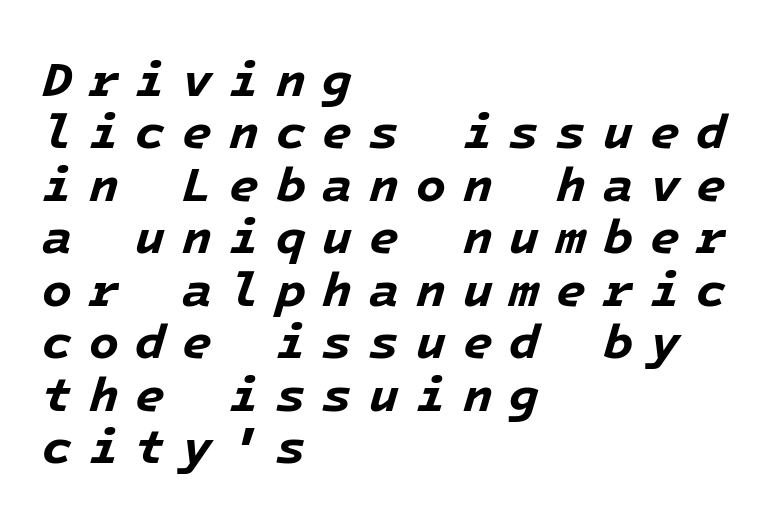
{"italic": "yes", "lean": "right", "slant_degrees": 16, "bold": "yes", "weight": "bold", "width": "normal", "stroke_contrast": "low", "x_height": "medium", "underline": "no", "align": "left", "line_spacing": "tight", "line_spacing_ratio": 1.07, "letter_spacing": "wide", "letter_spacing_em": 0.34, "glyph_px": 49}
